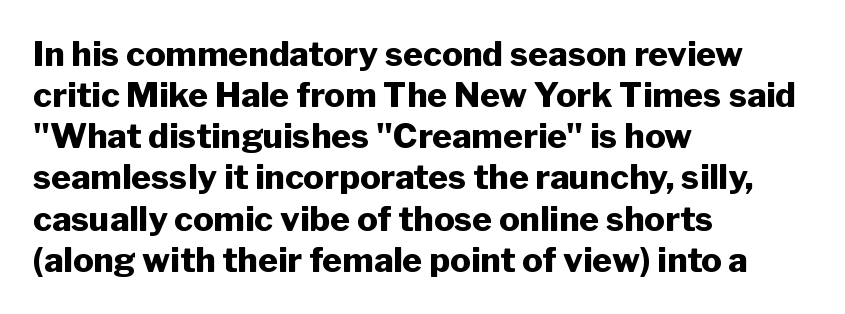
This sample uses a sans-serif face. Words float on clear page, feet unadorned. The face used here is proportionally spaced, like ordinary book or web type. Bold? Absolutely — the strokes are thick and heavy.
